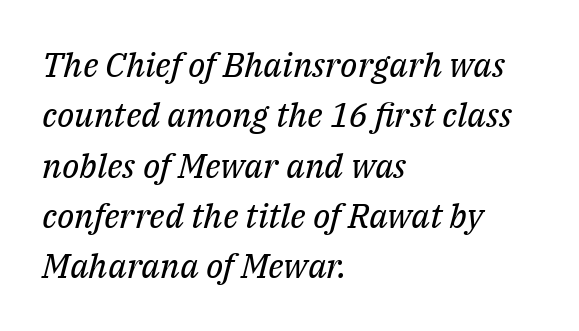
{"serif": "yes", "italic": "yes", "lean": "right", "slant_degrees": 14, "bold": "no", "weight": "regular", "width": "normal", "stroke_contrast": "medium", "x_height": "medium", "monospaced": "no", "underline": "no", "align": "left", "line_spacing": "normal", "line_spacing_ratio": 1.48, "letter_spacing": "normal", "letter_spacing_em": 0.0, "glyph_px": 34}
